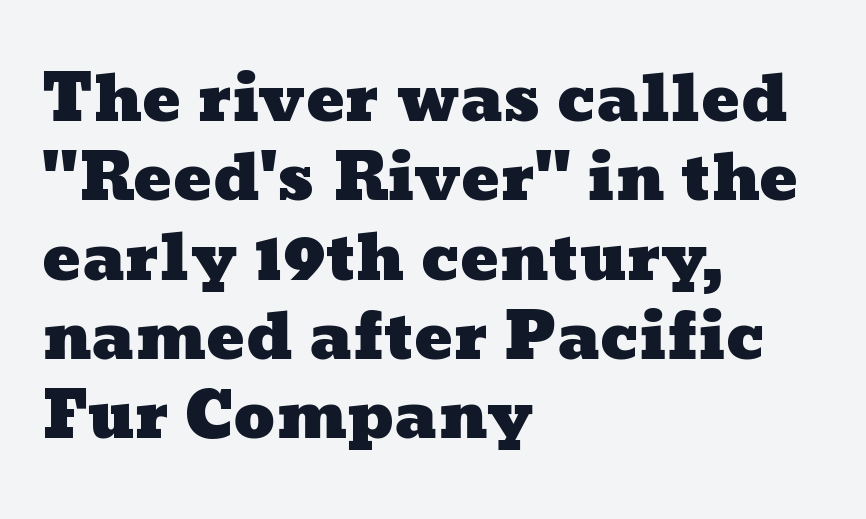
Honestly, the letter spacing is just normal — you wouldn't notice it. Spacing verdict: proportional, widths tailored to each character. The paragraph has a hard left edge and a soft right edge. Each row of text sits above clean, open space.
